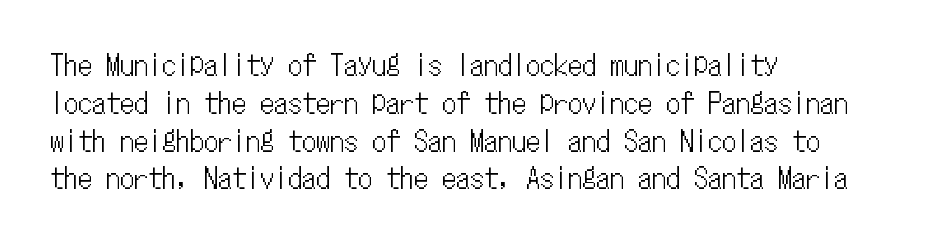
{"italic": "no", "width": "condensed", "stroke_contrast": "low", "x_height": "medium", "monospaced": "yes", "underline": "no", "align": "left", "line_spacing": "normal", "line_spacing_ratio": 1.35, "letter_spacing": "normal", "letter_spacing_em": 0.0, "glyph_px": 28}
